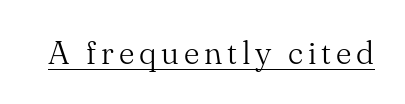
The image shows 33 px light serif type, upright; set underlined; medium stroke contrast and a small x-height.
